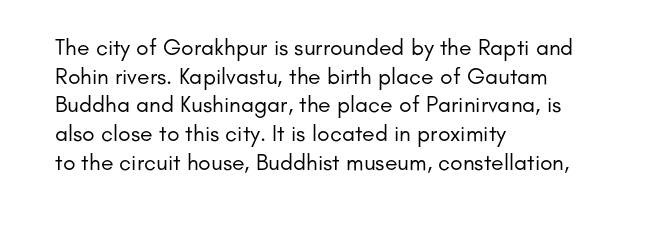
Q: Is the text bold? A: No.
Q: Is the text italic (slanted)? A: No, it is upright.
Q: Is the text underlined? A: No.
Q: How is the paragraph aligned? A: Left-aligned.
Q: Is the spacing between letters normal or unusually wide? A: Normal.
Q: Is the spacing between lines tight, normal or loose? A: Normal.
